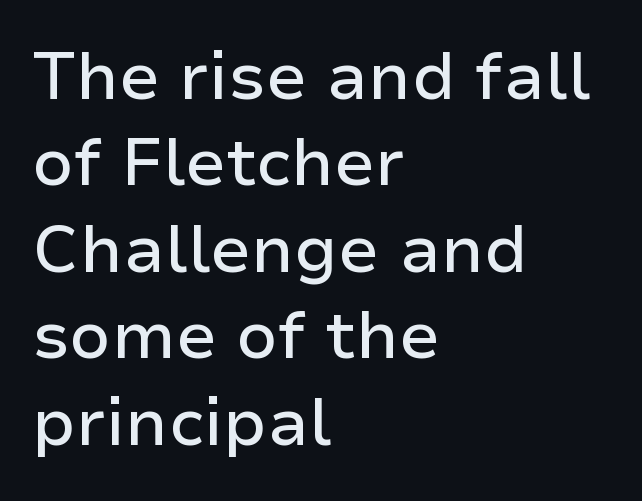
Think of a printed novel: that variable character pitch is what you see here. Short note: letters normally spaced. The paragraph has a hard left edge and a soft right edge. The passage shown is not underscored anywhere. Observe the absence of serifs on each vertical stroke in this sample. Notice how descenders clear the ascenders below comfortably — that's standard leading.
